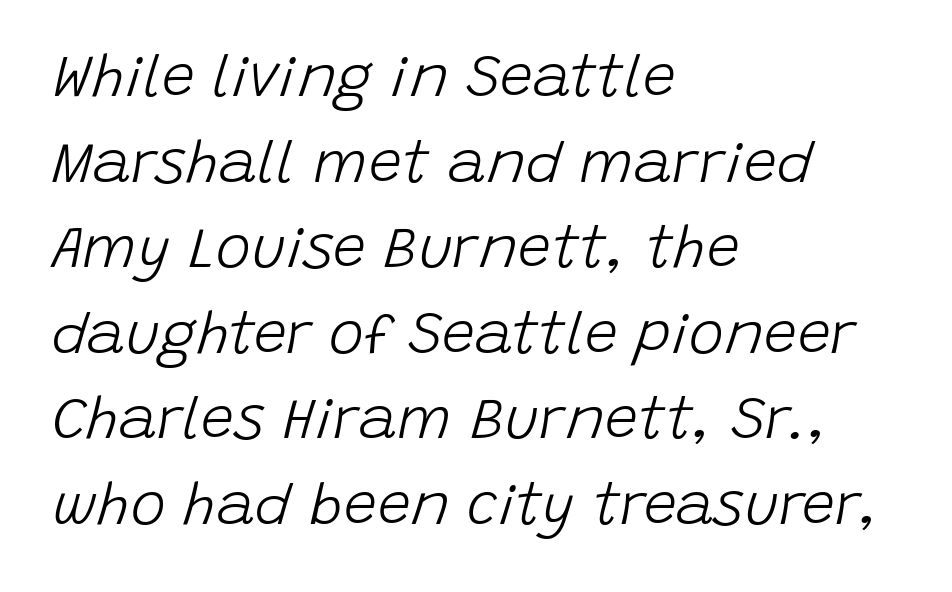
{"italic": "yes", "lean": "right", "slant_degrees": 15, "bold": "no", "weight": "light", "width": "normal", "stroke_contrast": "low", "x_height": "large", "monospaced": "no", "underline": "no", "align": "left", "line_spacing": "normal", "line_spacing_ratio": 1.45, "letter_spacing": "normal", "letter_spacing_em": 0.0, "glyph_px": 59}
